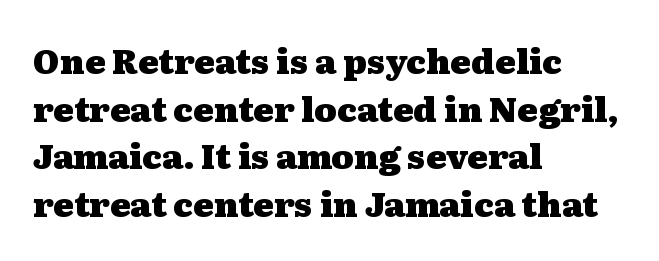
The image shows 34 px heavy, wide serif type, upright; set left-aligned, normal line spacing (1.4x), normal letter spacing, not underlined; medium stroke contrast and a medium x-height.
